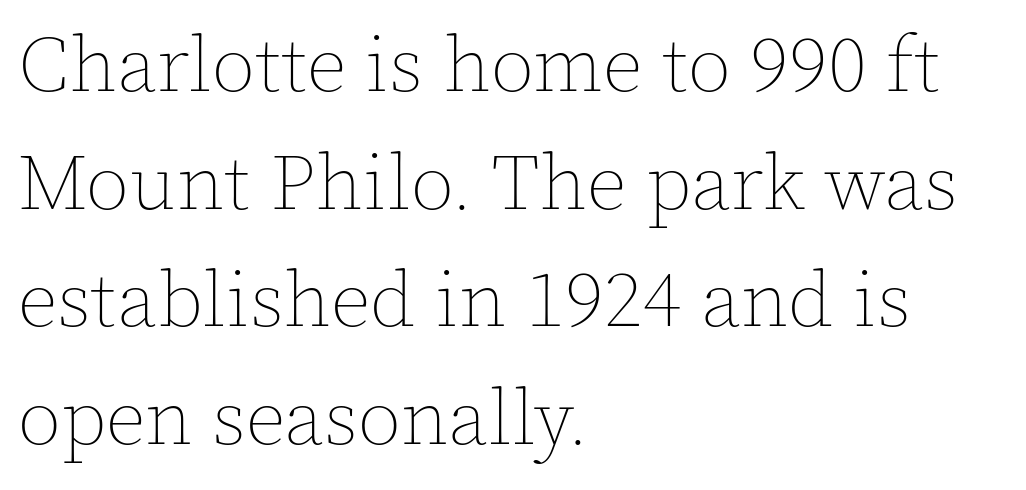
Q: Is the text bold? A: No.
Q: Is the text italic (slanted)? A: No, it is upright.
Q: Is the text underlined? A: No.
Q: How is the paragraph aligned? A: Left-aligned.
Q: Is the spacing between letters normal or unusually wide? A: Normal.
Q: Is the spacing between lines tight, normal or loose? A: Normal.
Q: Width (condensed, normal, or wide)? A: Normal.
Q: x-height? A: Medium.
Q: Monospaced? A: No.
